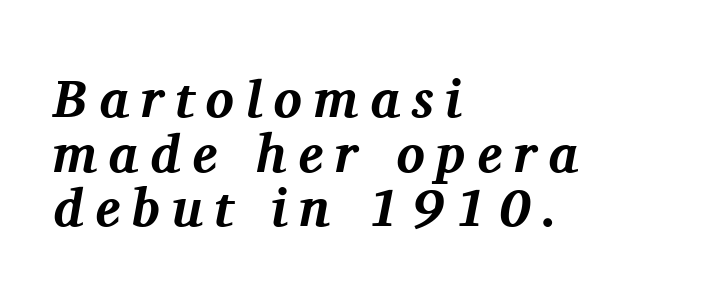
Q: Is the text bold? A: Yes.
Q: Is the text italic (slanted)? A: Yes, it leans right by about 11 degrees.
Q: Is the typeface a serif or a sans-serif typeface? A: Serif.
Q: Is the text underlined? A: No.
Q: How is the paragraph aligned? A: Left-aligned.
Q: Is the spacing between letters normal or unusually wide? A: Unusually wide.
Q: Is the spacing between lines tight, normal or loose? A: Tight.
Q: Width (condensed, normal, or wide)? A: Normal.
Q: Stroke contrast? A: Medium.
Q: x-height? A: Medium.
Q: Monospaced? A: No.
